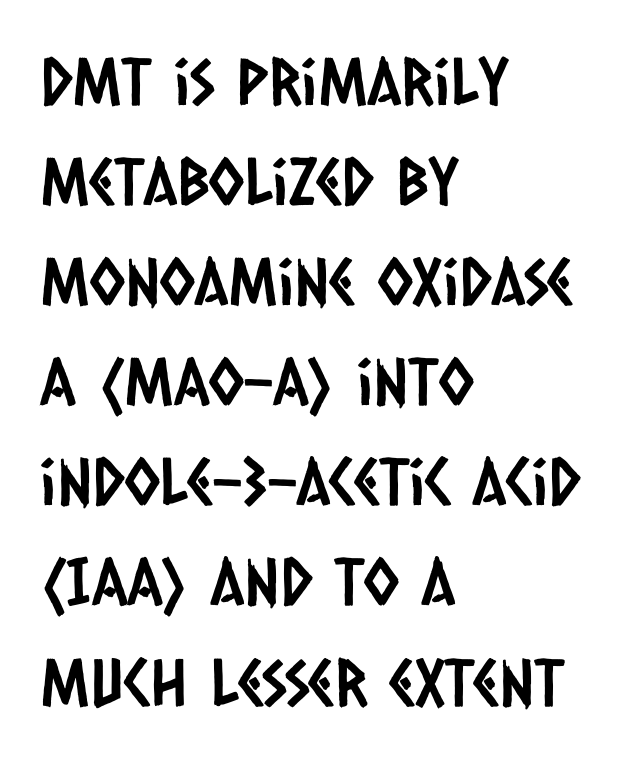
Each word holds together tightly as a unit, with standard inter-letter gaps. A sans-serif font was chosen for this passage. Spacing verdict: proportional, widths tailored to each character. Letters rest on an invisible, unmarked baseline.
